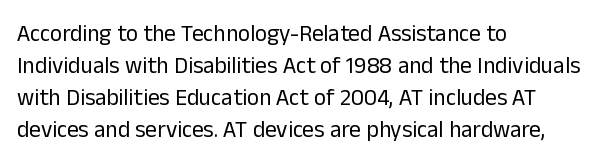
Caption: standard tracking, unaltered. Does the leading feel generous? No, just average. The lines are quadded left. Check the space under the baseline: it is left empty.
